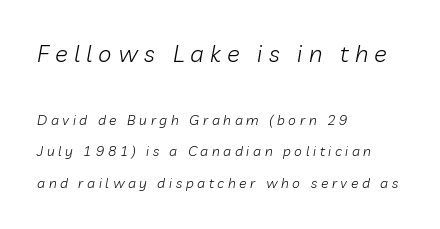
Q: Is the text bold? A: No.
Q: Is the text italic (slanted)? A: Yes, it leans right by about 10 degrees.
Q: Is the text underlined? A: No.
Q: How is the paragraph aligned? A: Left-aligned.
Q: Is the spacing between letters normal or unusually wide? A: Unusually wide.
Q: Is the spacing between lines tight, normal or loose? A: Loose.
Q: Which block of text is set in a larger size, the first (top) or the second (bottom)? A: The first (top) one.
